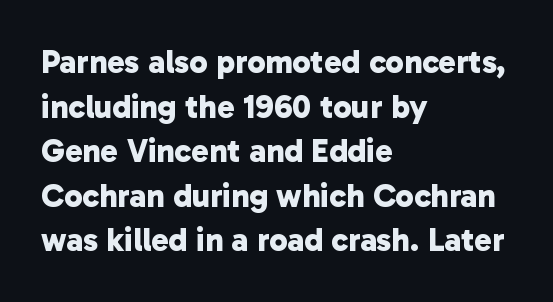
{"serif": "no", "bold": "yes", "weight": "bold", "width": "normal", "stroke_contrast": "low", "x_height": "medium", "monospaced": "no", "underline": "no", "align": "left", "line_spacing": "normal", "line_spacing_ratio": 1.35, "letter_spacing": "normal", "letter_spacing_em": 0.0, "glyph_px": 33}
